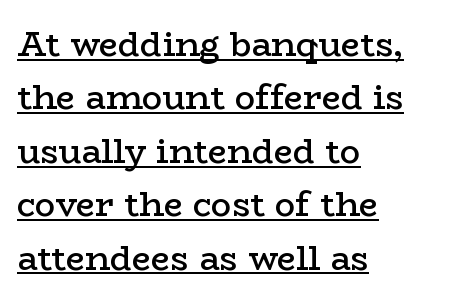
{"serif": "yes", "italic": "no", "bold": "semi", "weight": "semibold", "width": "wide", "stroke_contrast": "low", "x_height": "medium", "monospaced": "no", "underline": "yes", "align": "left", "line_spacing": "normal", "line_spacing_ratio": 1.57, "letter_spacing": "normal", "letter_spacing_em": 0.0, "glyph_px": 34}
